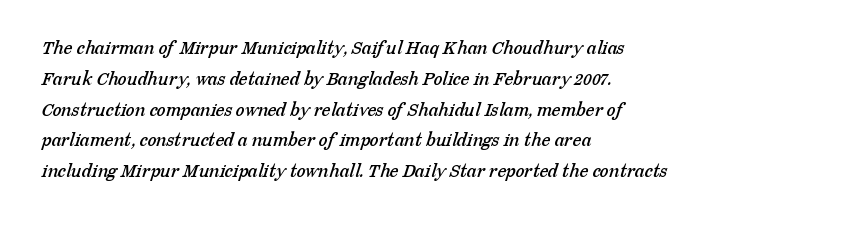
The image shows 20 px text type; set left-aligned, normal line spacing (1.54x), normal letter spacing, not underlined.
